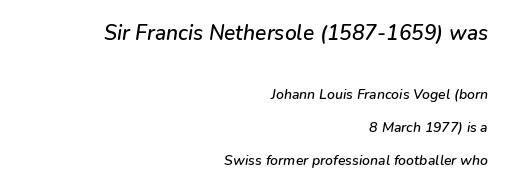
{"italic": "yes", "lean": "right", "slant_degrees": 9, "underline": "no", "align": "right", "line_spacing": "loose", "line_spacing_ratio": 2.35, "letter_spacing": "normal", "letter_spacing_em": 0.0, "larger_block": "first", "size_ratio": 1.5, "glyph_px": 21}
